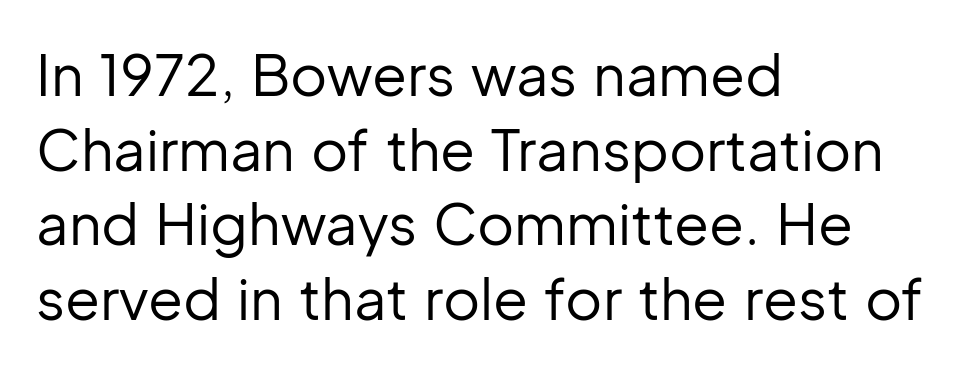
Honestly, the row spacing looks completely unremarkable. Layout note: lines flush left. The area under the type is left untouched. Character widths vary here, with narrow letters taking less room than wide ones. Characters remain perfectly vertical along every line.
